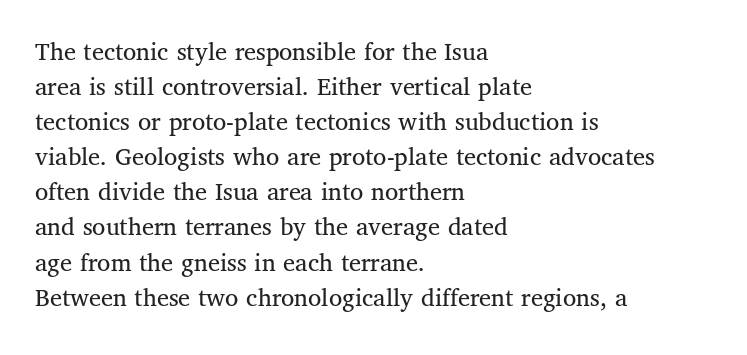
Style check: upright. Plain, unruled lines of type. The paragraph has a hard left edge and a soft right edge. This rendering leaves character spacing at its baseline value. A typesetter would call this leading conventional body-copy spacing. These glyphs show unthickened strokes, regular width or finer.
